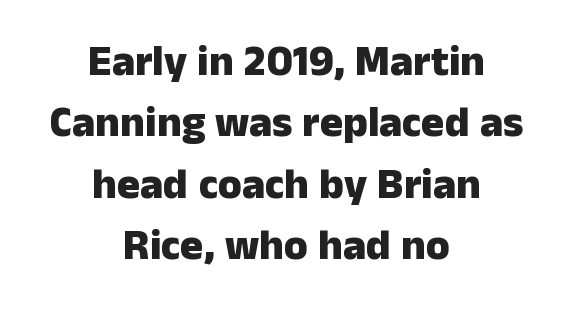
{"serif": "no", "italic": "no", "bold": "yes", "weight": "heavy", "width": "normal", "stroke_contrast": "low", "x_height": "medium", "monospaced": "no", "underline": "no", "align": "center", "line_spacing": "normal", "line_spacing_ratio": 1.43, "letter_spacing": "normal", "letter_spacing_em": 0.0, "glyph_px": 43}
